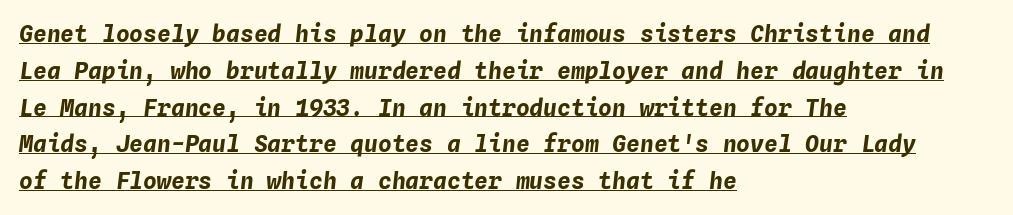
{"italic": "yes", "lean": "right", "slant_degrees": 4, "bold": "yes", "underline": "yes", "align": "left", "line_spacing": "normal", "line_spacing_ratio": 1.6, "letter_spacing": "normal", "letter_spacing_em": 0.0, "glyph_px": 23}
